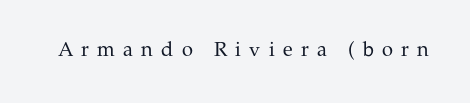
{"italic": "no", "bold": "no", "underline": "no", "letter_spacing": "wide", "letter_spacing_em": 0.41, "glyph_px": 20}
